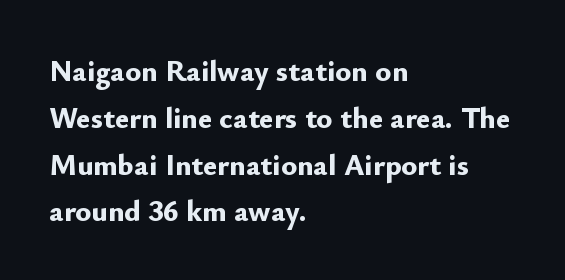
Q: Is the text bold? A: Yes.
Q: Is the text italic (slanted)? A: No, it is upright.
Q: Is the typeface a serif or a sans-serif typeface? A: Sans-serif.
Q: Is the text underlined? A: No.
Q: How is the paragraph aligned? A: Left-aligned.
Q: Is the spacing between letters normal or unusually wide? A: Normal.
Q: Is the spacing between lines tight, normal or loose? A: Normal.
Q: Width (condensed, normal, or wide)? A: Normal.
Q: Stroke contrast? A: Low.
Q: x-height? A: Small.
Q: Monospaced? A: No.
